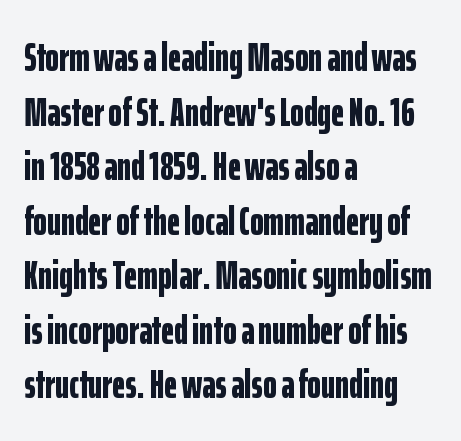
Q: Is the text bold? A: Yes.
Q: Is the text italic (slanted)? A: No, it is upright.
Q: Is the typeface a serif or a sans-serif typeface? A: Sans-serif.
Q: Is the text underlined? A: No.
Q: How is the paragraph aligned? A: Left-aligned.
Q: Is the spacing between letters normal or unusually wide? A: Normal.
Q: Is the spacing between lines tight, normal or loose? A: Normal.
Q: Width (condensed, normal, or wide)? A: Condensed.
Q: Stroke contrast? A: Low.
Q: x-height? A: Medium.
Q: Monospaced? A: No.
